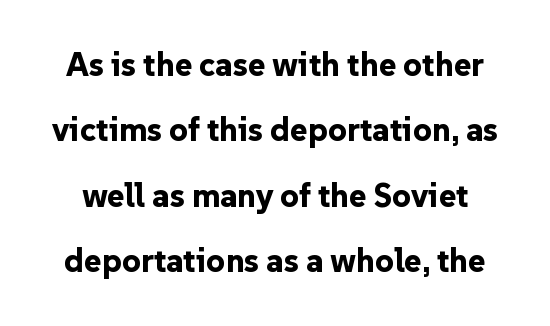
Q: Is the text bold? A: Yes.
Q: Is the text italic (slanted)? A: No, it is upright.
Q: Is the typeface a serif or a sans-serif typeface? A: Sans-serif.
Q: Is the text underlined? A: No.
Q: Is the spacing between letters normal or unusually wide? A: Normal.
Q: Is the spacing between lines tight, normal or loose? A: Loose.
Q: Width (condensed, normal, or wide)? A: Normal.
Q: Stroke contrast? A: Low.
Q: x-height? A: Medium.
Q: Monospaced? A: No.
